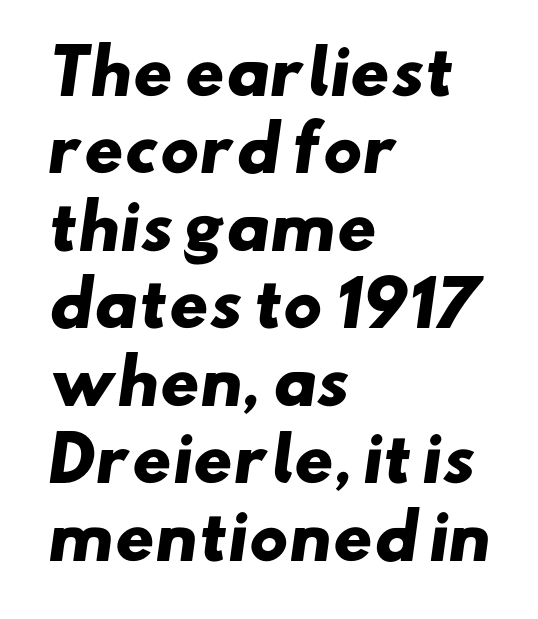
{"serif": "no", "bold": "yes", "weight": "heavy", "width": "wide", "stroke_contrast": "low", "x_height": "small", "monospaced": "no", "underline": "no", "align": "left", "line_spacing": "normal", "line_spacing_ratio": 1.27, "letter_spacing": "normal", "letter_spacing_em": 0.0, "glyph_px": 61}
